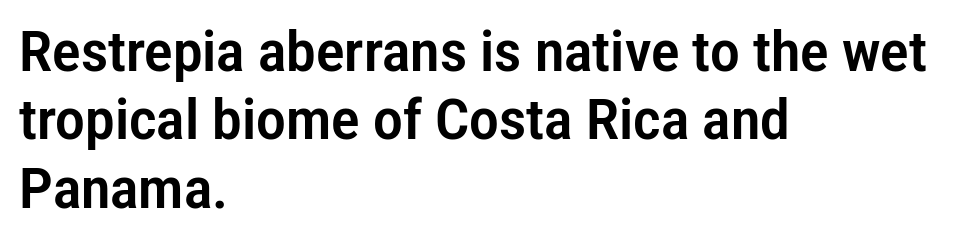
Q: Is the text italic (slanted)? A: No, it is upright.
Q: Is the typeface a serif or a sans-serif typeface? A: Sans-serif.
Q: Is the text underlined? A: No.
Q: How is the paragraph aligned? A: Left-aligned.
Q: Is the spacing between letters normal or unusually wide? A: Normal.
Q: Width (condensed, normal, or wide)? A: Condensed.
Q: Stroke contrast? A: Low.
Q: x-height? A: Medium.
Q: Monospaced? A: No.
